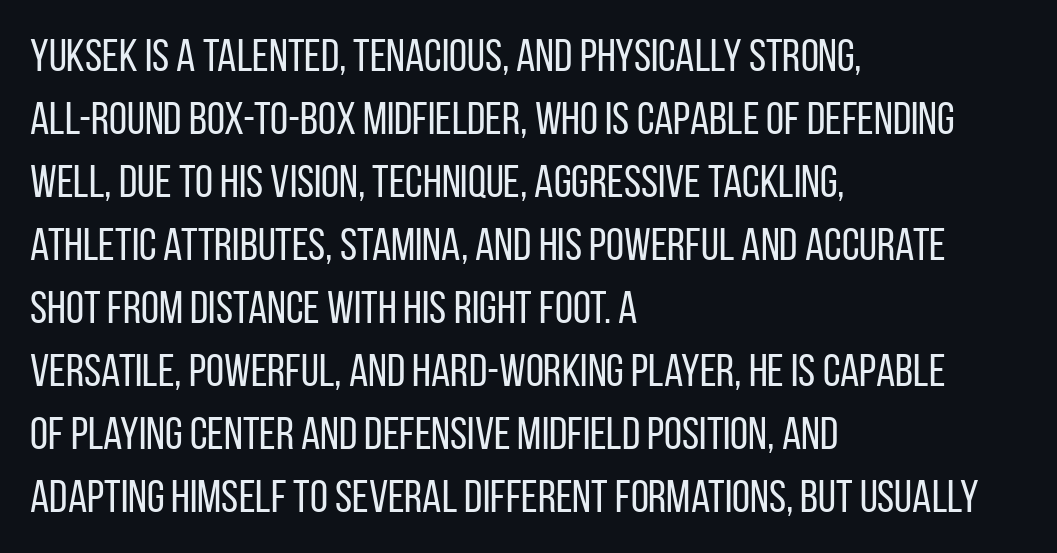
{"serif": "no", "italic": "no", "bold": "no", "weight": "regular", "width": "condensed", "stroke_contrast": "low", "x_height": "large", "monospaced": "no", "underline": "no", "align": "left", "line_spacing": "normal", "line_spacing_ratio": 1.37, "letter_spacing": "normal", "letter_spacing_em": 0.0, "glyph_px": 46}
